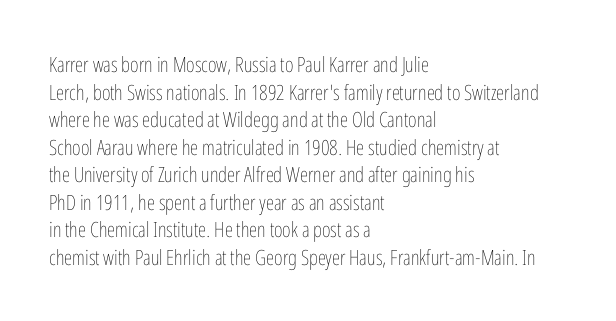
Teacher's note: observe the even left margin — that is flush-left alignment. The line texture is even and compact thanks to regular tracking. The lettering stays uniformly vertical, giving the passage a roman look. The baseline area is clear.
